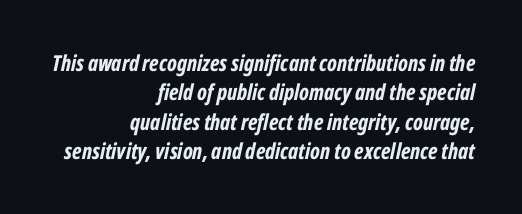
{"italic": "yes", "lean": "right", "slant_degrees": 12, "bold": "yes", "underline": "no", "align": "right", "line_spacing": "normal", "line_spacing_ratio": 1.34, "letter_spacing": "normal", "letter_spacing_em": 0.0, "glyph_px": 22}
